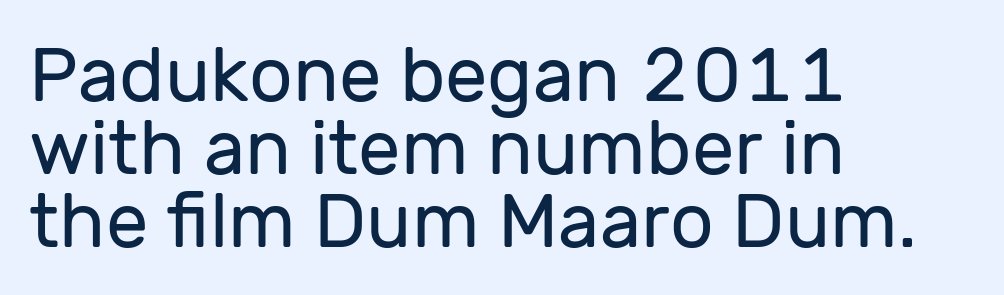
On a weight scale, this lands at 450 or below. Proportional: the letters do not fall into vertical columns. You can tell from the bare stems that sans-serif type was used. Very little white space separates one row of letters from the next.
